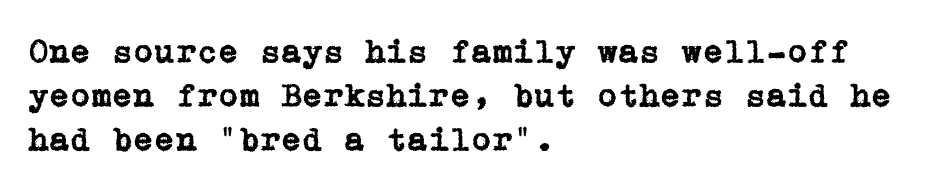
This sample is left-justified, so line endings fall wherever the words run out. The axis of the letterforms is exactly vertical. The space between consecutive lines is moderate. Each letter's strokes conclude with small projecting serifs. Does extra space separate the letters? No, they use regular spacing.
